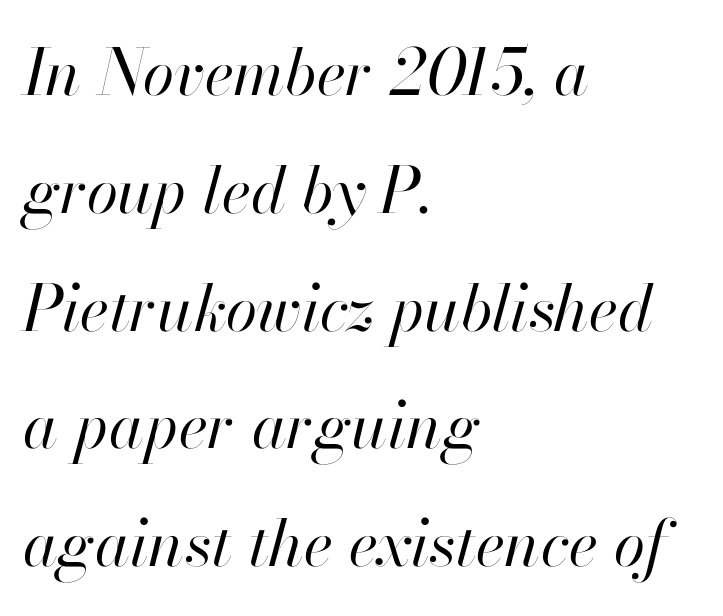
The image shows 64 px regular-weight type, italic (leaning right); set left-aligned, line spacing 1.84x, normal letter spacing, not underlined; high stroke contrast and a small x-height.
